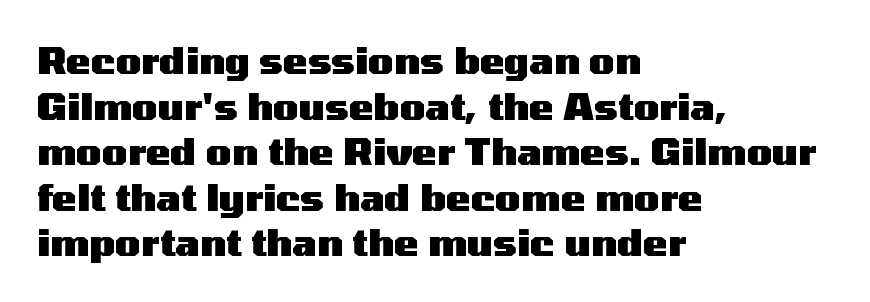
{"serif": "no", "italic": "no", "bold": "yes", "weight": "heavy", "width": "wide", "stroke_contrast": "medium", "x_height": "medium", "monospaced": "no", "underline": "no", "align": "left", "line_spacing_ratio": 1.23, "letter_spacing": "normal", "letter_spacing_em": 0.0, "glyph_px": 37}
